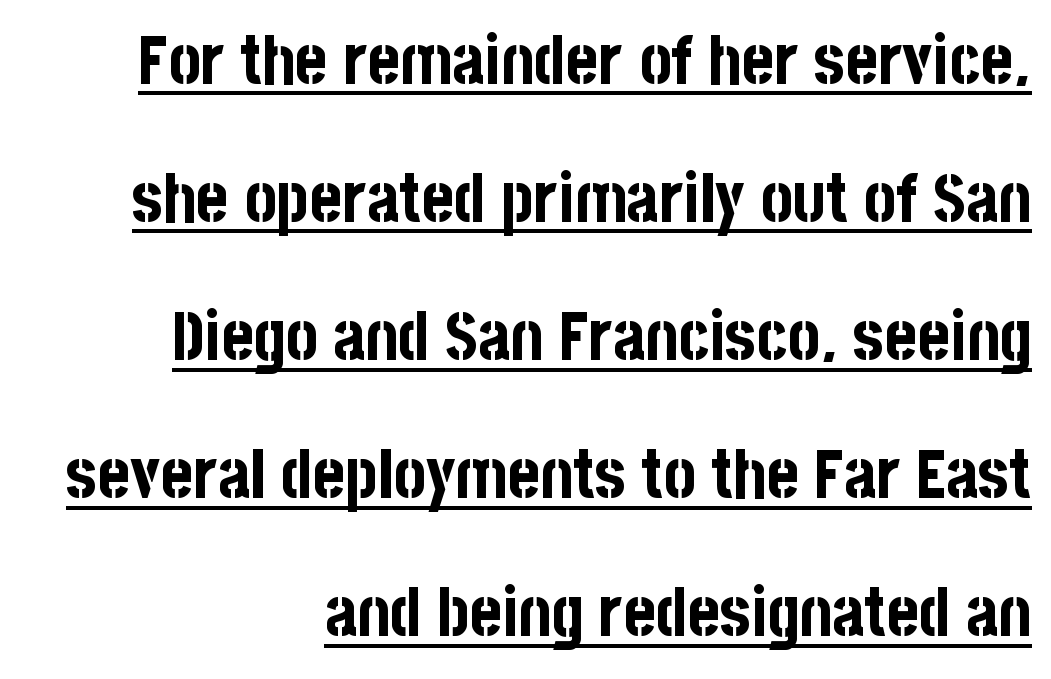
The image shows 68 px bold, condensed sans-serif type, upright; set right-aligned, loose line spacing (2.03x), normal letter spacing, underlined; low stroke contrast and a large x-height.
